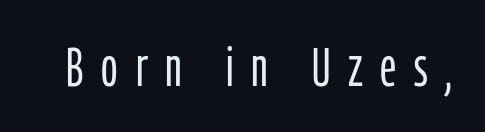
Q: Is the text bold? A: No.
Q: Is the text italic (slanted)? A: No, it is upright.
Q: Is the typeface a serif or a sans-serif typeface? A: Sans-serif.
Q: Is the text underlined? A: No.
Q: Is the spacing between letters normal or unusually wide? A: Unusually wide.
Q: Width (condensed, normal, or wide)? A: Condensed.
Q: Stroke contrast? A: Low.
Q: x-height? A: Medium.
Q: Monospaced? A: No.
